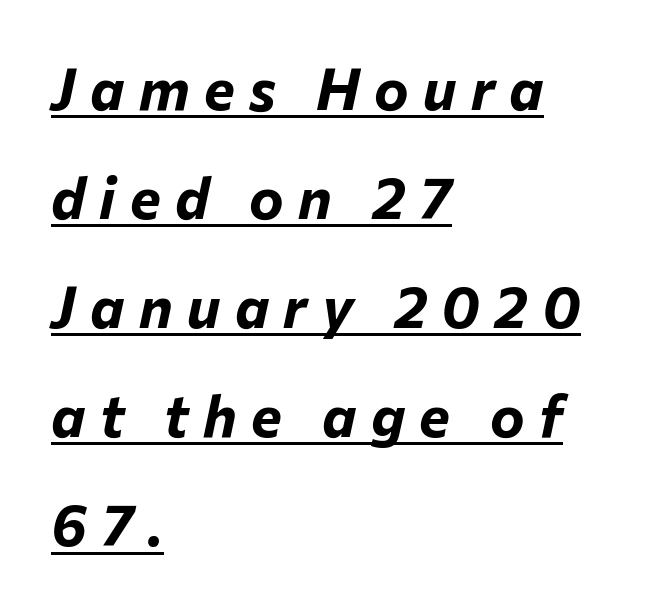
The image shows 58 px bold type, italic (leaning right); set left-aligned, line spacing 1.88x, unusually wide letter spacing (+0.25 em), underlined; low stroke contrast and a medium x-height.
